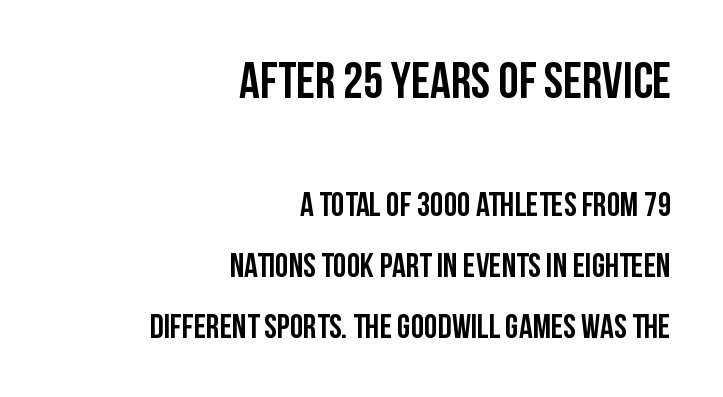
{"serif": "no", "italic": "no", "width": "condensed", "stroke_contrast": "low", "x_height": "large", "monospaced": "no", "underline": "no", "align": "right", "line_spacing_ratio": 1.8, "letter_spacing": "normal", "letter_spacing_em": 0.0, "larger_block": "first", "size_ratio": 1.5, "glyph_px": 51}
